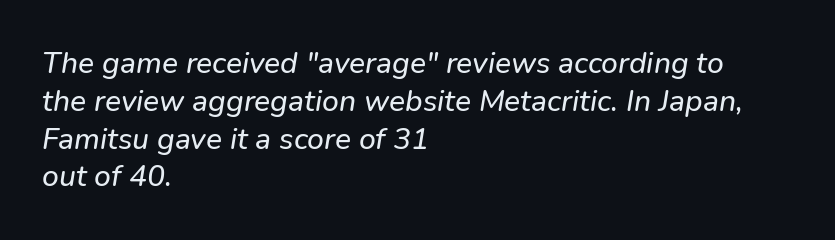
{"serif": "no", "width": "normal", "stroke_contrast": "low", "x_height": "medium", "monospaced": "no", "underline": "no", "align": "left", "line_spacing": "normal", "line_spacing_ratio": 1.26, "letter_spacing": "normal", "letter_spacing_em": 0.0, "glyph_px": 30}
